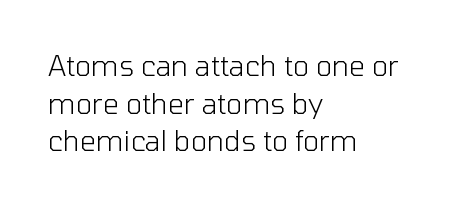
Q: Is the text bold? A: No.
Q: Is the text italic (slanted)? A: No, it is upright.
Q: Is the typeface a serif or a sans-serif typeface? A: Sans-serif.
Q: Is the text underlined? A: No.
Q: How is the paragraph aligned? A: Left-aligned.
Q: Is the spacing between letters normal or unusually wide? A: Normal.
Q: Is the spacing between lines tight, normal or loose? A: Normal.
Q: Width (condensed, normal, or wide)? A: Normal.
Q: Stroke contrast? A: Low.
Q: x-height? A: Medium.
Q: Monospaced? A: No.
